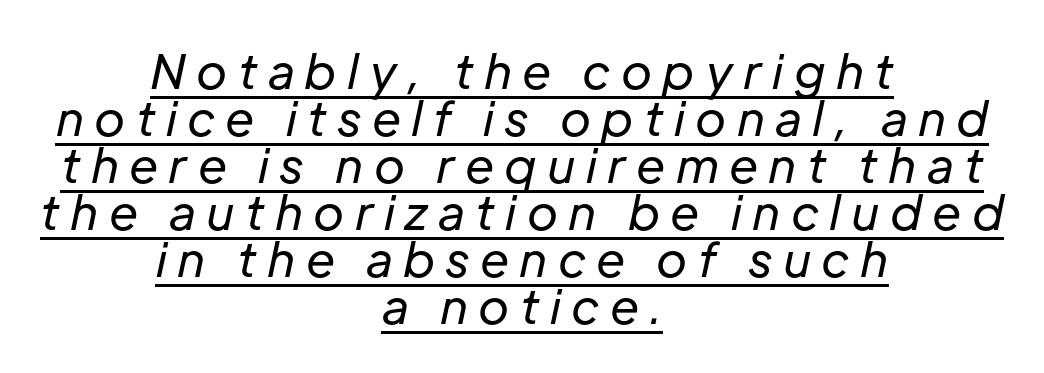
The image shows 47 px regular-weight type, italic (leaning right); set centered, tight line spacing (1.0x), unusually wide letter spacing (+0.22 em), underlined; low stroke contrast and a medium x-height.
